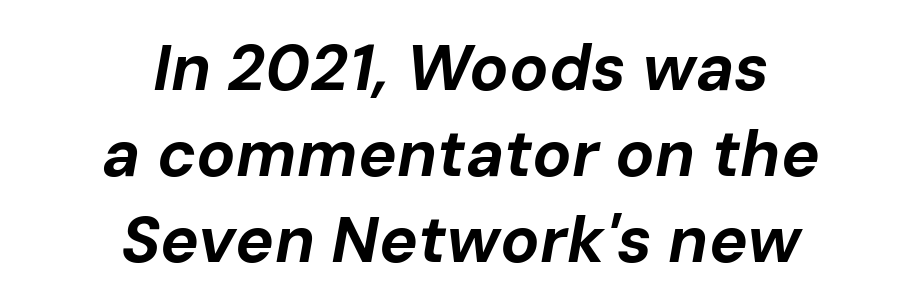
{"italic": "yes", "lean": "right", "slant_degrees": 10, "bold": "yes", "weight": "bold", "width": "normal", "stroke_contrast": "low", "x_height": "medium", "monospaced": "no", "underline": "no", "align": "center", "line_spacing": "normal", "line_spacing_ratio": 1.32, "letter_spacing": "normal", "letter_spacing_em": 0.0, "glyph_px": 65}
